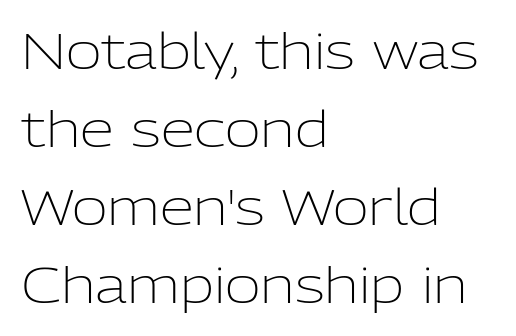
Q: Is the text bold? A: No.
Q: Is the text italic (slanted)? A: No, it is upright.
Q: Is the typeface a serif or a sans-serif typeface? A: Sans-serif.
Q: Is the text underlined? A: No.
Q: How is the paragraph aligned? A: Left-aligned.
Q: Is the spacing between letters normal or unusually wide? A: Normal.
Q: Is the spacing between lines tight, normal or loose? A: Normal.
Q: Width (condensed, normal, or wide)? A: Normal.
Q: Stroke contrast? A: Low.
Q: x-height? A: Medium.
Q: Monospaced? A: No.
